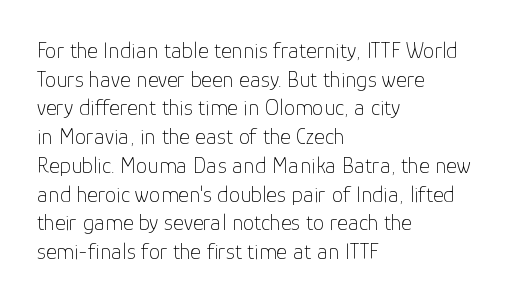
Q: Is the text bold? A: No.
Q: Is the text italic (slanted)? A: No, it is upright.
Q: Is the text underlined? A: No.
Q: How is the paragraph aligned? A: Left-aligned.
Q: Is the spacing between letters normal or unusually wide? A: Normal.
Q: Is the spacing between lines tight, normal or loose? A: Normal.
